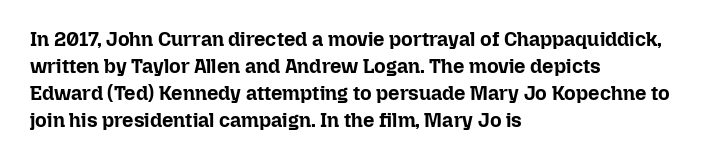
The image shows 20 px bold type, upright; set left-aligned, normal line spacing (1.35x), normal letter spacing, not underlined.
